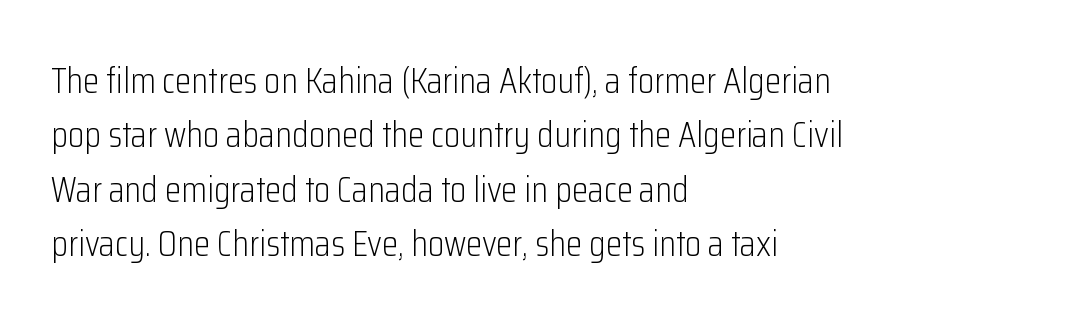
{"serif": "no", "italic": "no", "bold": "no", "weight": "light", "width": "condensed", "stroke_contrast": "low", "x_height": "medium", "monospaced": "no", "underline": "no", "align": "left", "line_spacing": "normal", "line_spacing_ratio": 1.47, "letter_spacing": "normal", "letter_spacing_em": 0.0, "glyph_px": 37}
